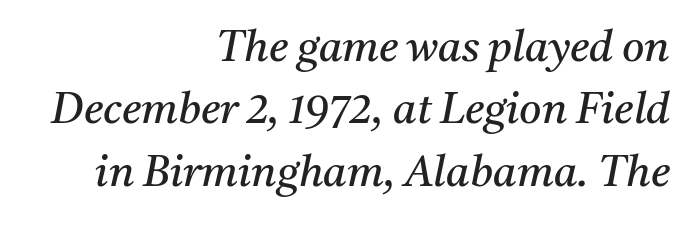
Quick note: italic. Serif or sans? Serif — the stroke terminals have little feet. Quick note: underline off. Normally led — the rows are evenly, conventionally spaced. Is this a fixed-width face? No — the glyphs have proportional, varying widths.
